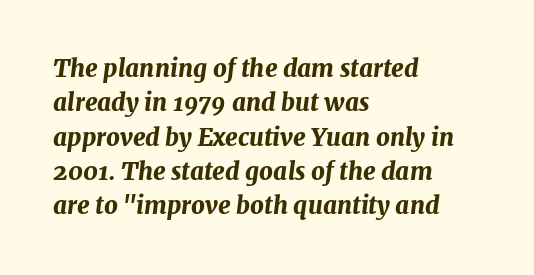
{"italic": "yes", "lean": "right", "slant_degrees": 7, "bold": "yes", "underline": "no", "align": "left", "line_spacing": "normal", "line_spacing_ratio": 1.43, "letter_spacing": "normal", "letter_spacing_em": 0.0, "glyph_px": 24}
